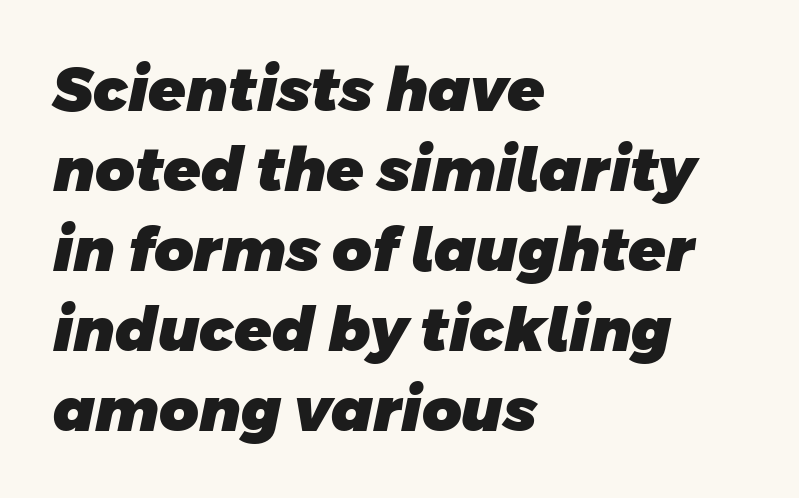
{"serif": "no", "bold": "yes", "weight": "heavy", "width": "normal", "stroke_contrast": "low", "x_height": "large", "monospaced": "no", "underline": "no", "align": "left", "line_spacing": "normal", "line_spacing_ratio": 1.31, "letter_spacing": "normal", "letter_spacing_em": 0.0, "glyph_px": 61}
